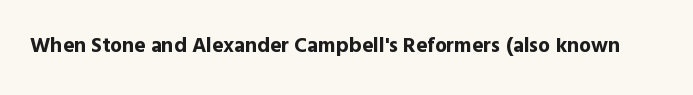
{"italic": "no", "bold": "yes", "underline": "no", "letter_spacing": "normal", "letter_spacing_em": 0.0, "glyph_px": 21}
